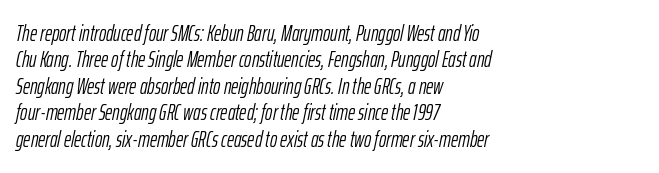
Q: Is the text bold? A: No.
Q: Is the text italic (slanted)? A: Yes, it leans right by about 12 degrees.
Q: Is the text underlined? A: No.
Q: How is the paragraph aligned? A: Left-aligned.
Q: Is the spacing between letters normal or unusually wide? A: Normal.
